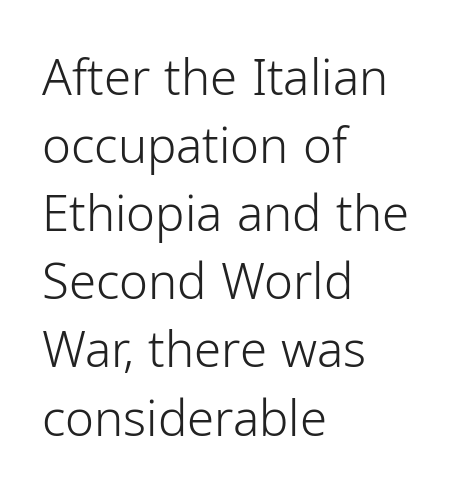
The passage shown has conventional tracking throughout. Note: no serifs on the glyphs. The baseline area is clear. The lettering holds an erect, upright posture throughout. The font is comparable to plain body text, perhaps lighter. Leftover space on each line is placed entirely after the last word.
